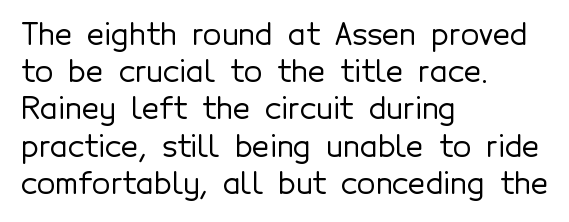
Q: Is the text italic (slanted)? A: No, it is upright.
Q: Is the typeface a serif or a sans-serif typeface? A: Sans-serif.
Q: Is the text underlined? A: No.
Q: How is the paragraph aligned? A: Left-aligned.
Q: Is the spacing between letters normal or unusually wide? A: Normal.
Q: Width (condensed, normal, or wide)? A: Normal.
Q: x-height? A: Medium.
Q: Monospaced? A: No.
